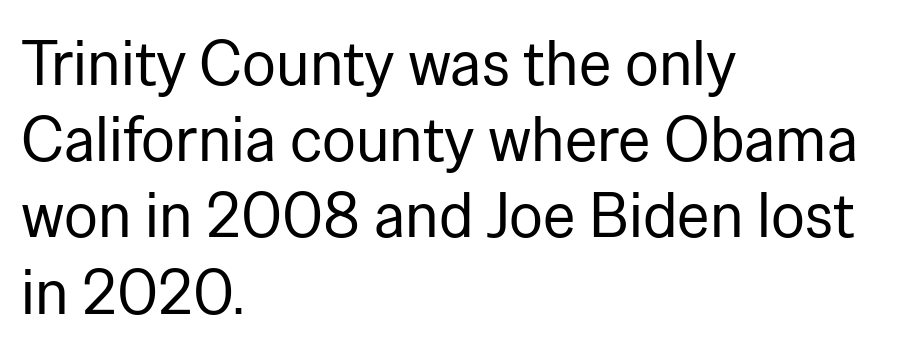
Q: Is the text bold? A: No.
Q: Is the text italic (slanted)? A: No, it is upright.
Q: Is the typeface a serif or a sans-serif typeface? A: Sans-serif.
Q: Is the text underlined? A: No.
Q: How is the paragraph aligned? A: Left-aligned.
Q: Is the spacing between letters normal or unusually wide? A: Normal.
Q: Width (condensed, normal, or wide)? A: Normal.
Q: Stroke contrast? A: Low.
Q: x-height? A: Medium.
Q: Monospaced? A: No.
